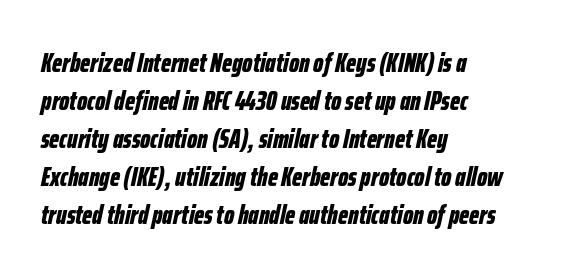
Observe the ordinary spacing: letters are neighbours, not strangers. No word sits above an underline. Set as a true bold cut, around the 700 mark. Tall strokes in this sample are angled rather than plumb.
